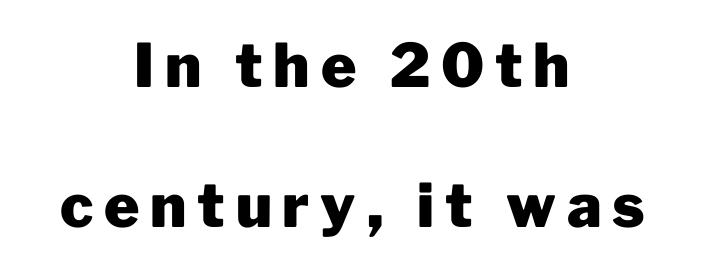
{"serif": "no", "italic": "no", "bold": "yes", "weight": "heavy", "width": "normal", "stroke_contrast": "low", "x_height": "medium", "monospaced": "no", "underline": "no", "align": "center", "line_spacing": "loose", "line_spacing_ratio": 2.34, "glyph_px": 60}
